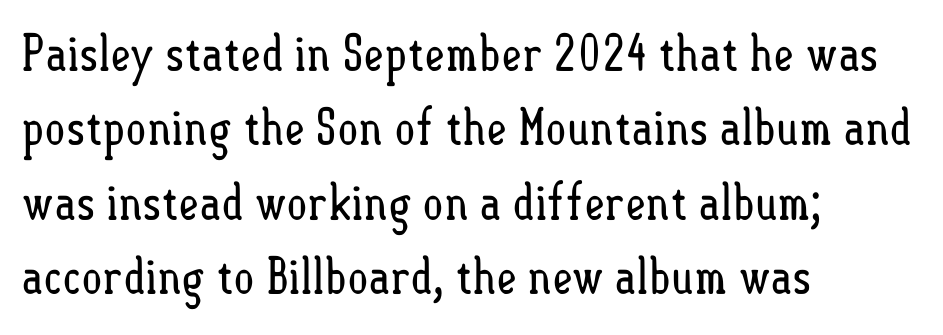
This rendering leaves character spacing at its baseline value. Each letter keeps its own natural width here, so spacing adapts to shape. Alignment: flush left. The lines sit at an ordinary, default distance from one another. Nope, not italic — everything's standing straight.
